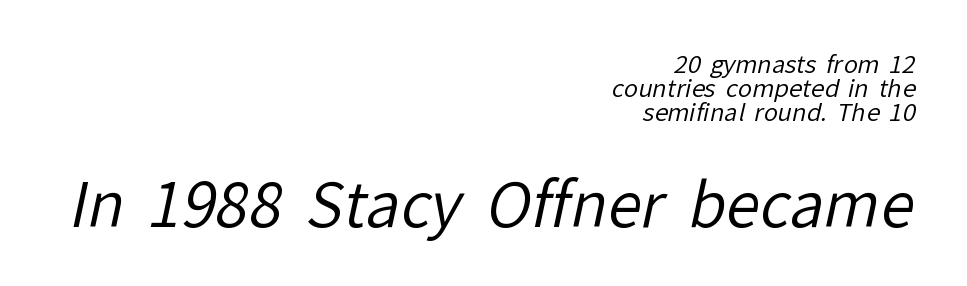
{"serif": "no", "bold": "no", "weight": "regular", "width": "normal", "stroke_contrast": "low", "x_height": "medium", "monospaced": "no", "underline": "no", "align": "right", "line_spacing": "tight", "line_spacing_ratio": 1.01, "letter_spacing": "normal", "letter_spacing_em": 0.0, "larger_block": "second", "size_ratio": 2.54, "glyph_px": 61}
